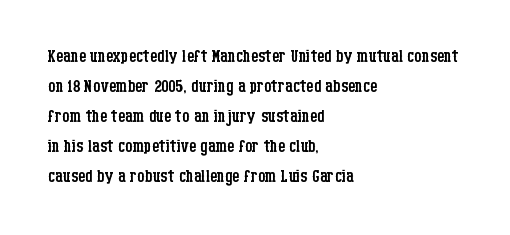
The lines are quadded left. The font sits on the lighter half of the weight spectrum, regular included. Tracking here is standard; glyphs follow each other at the usual distance. Italic? Not at all — the glyphs are vertical. Rule under the text: the space is simply empty.
